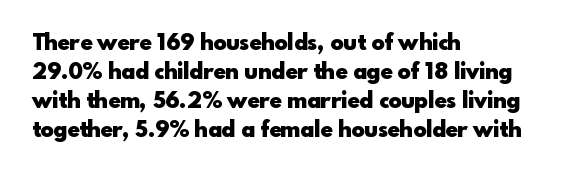
Q: Is the text bold? A: Yes.
Q: Is the text italic (slanted)? A: No, it is upright.
Q: Is the text underlined? A: No.
Q: How is the paragraph aligned? A: Left-aligned.
Q: Is the spacing between letters normal or unusually wide? A: Normal.
Q: Is the spacing between lines tight, normal or loose? A: Normal.
